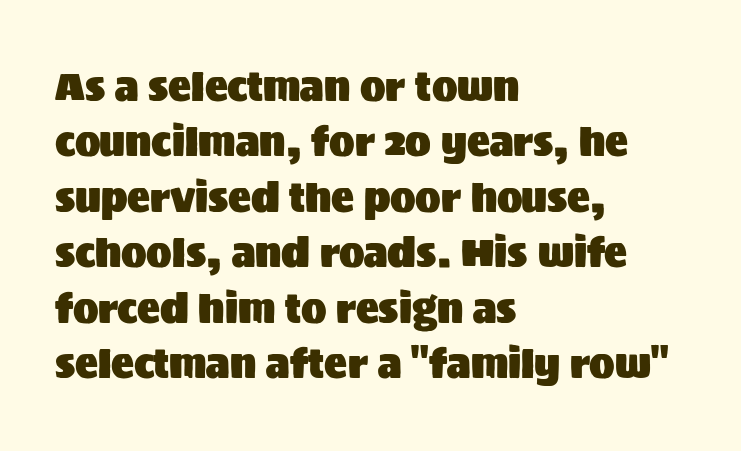
Characters remain perfectly vertical along every line. The area under the type is left untouched. The face used here is a sans, in the tradition of grotesques and geometrics. Regarding leading, the lines here are spaced in the standard way.
